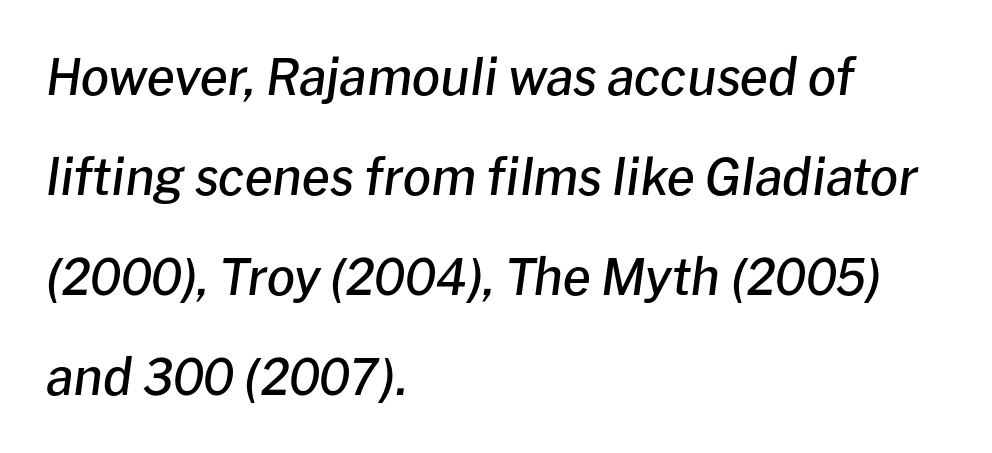
Q: Is the text bold? A: Semi-bold.
Q: Is the text italic (slanted)? A: Yes, it leans right by about 8 degrees.
Q: Is the text underlined? A: No.
Q: How is the paragraph aligned? A: Left-aligned.
Q: Is the spacing between letters normal or unusually wide? A: Normal.
Q: Is the spacing between lines tight, normal or loose? A: Loose.
Q: Width (condensed, normal, or wide)? A: Normal.
Q: Stroke contrast? A: Low.
Q: x-height? A: Medium.
Q: Monospaced? A: No.
